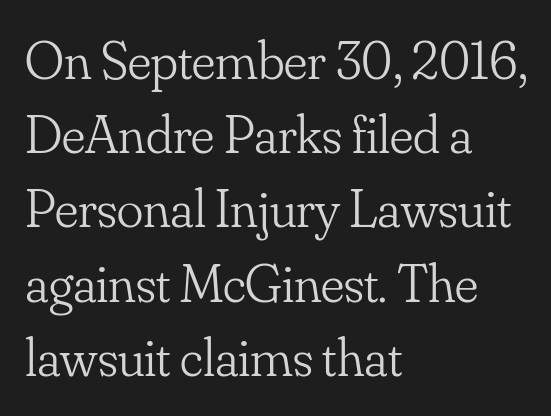
The image shows 55 px light serif type, upright; set left-aligned, normal line spacing (1.35x), normal letter spacing, not underlined; low stroke contrast and a small x-height.
